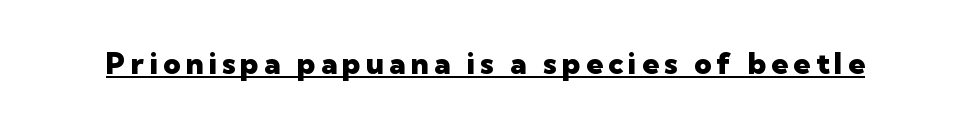
{"serif": "no", "italic": "no", "bold": "yes", "weight": "heavy", "width": "normal", "stroke_contrast": "low", "x_height": "medium", "monospaced": "no", "underline": "yes", "glyph_px": 30}
